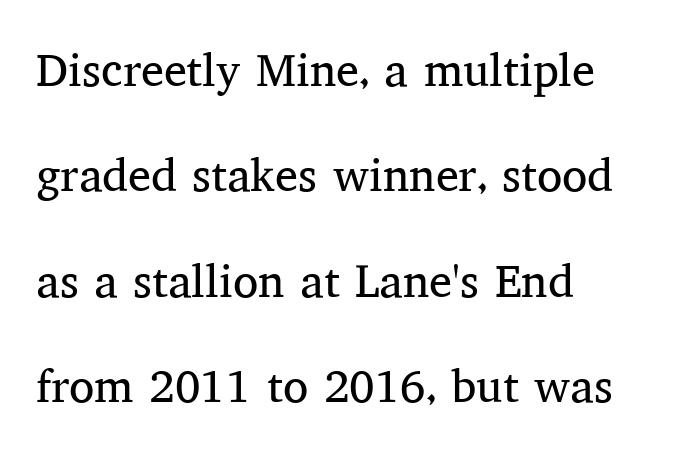
The image shows 46 px regular-weight serif type, upright; set left-aligned, loose line spacing (2.29x), normal letter spacing, not underlined; medium stroke contrast and a medium x-height.
